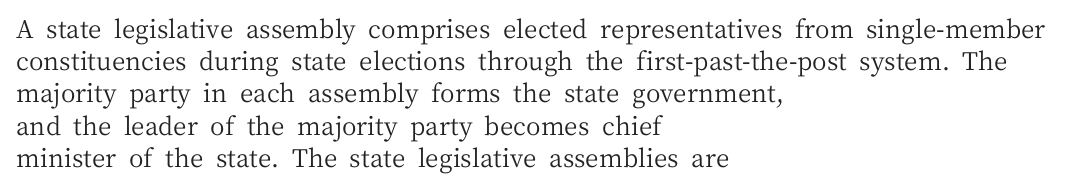
The image shows 25 px text type, upright; set left-aligned, normal line spacing (1.29x), normal letter spacing, not underlined.
